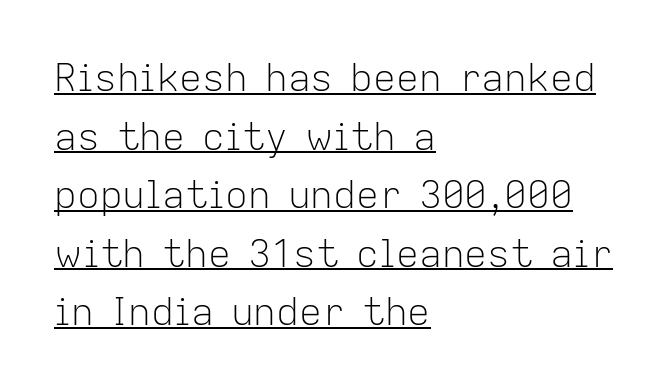
Q: Is the text bold? A: No.
Q: Is the text italic (slanted)? A: No, it is upright.
Q: Is the typeface a serif or a sans-serif typeface? A: Sans-serif.
Q: Is the text underlined? A: Yes.
Q: How is the paragraph aligned? A: Left-aligned.
Q: Is the spacing between letters normal or unusually wide? A: Normal.
Q: Is the spacing between lines tight, normal or loose? A: Normal.
Q: Width (condensed, normal, or wide)? A: Normal.
Q: Stroke contrast? A: Low.
Q: x-height? A: Medium.
Q: Monospaced? A: No.
